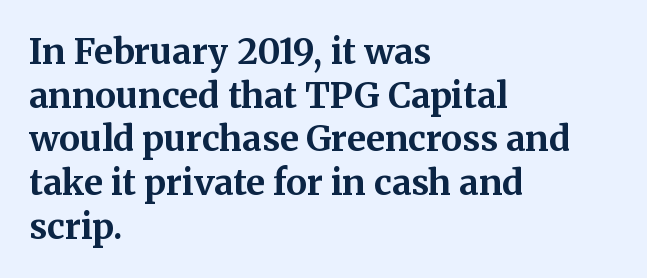
{"serif": "yes", "italic": "no", "bold": "yes", "weight": "bold", "width": "normal", "stroke_contrast": "medium", "x_height": "medium", "monospaced": "no", "underline": "no", "align": "left", "line_spacing": "normal", "line_spacing_ratio": 1.25, "letter_spacing": "normal", "letter_spacing_em": 0.0, "glyph_px": 35}
